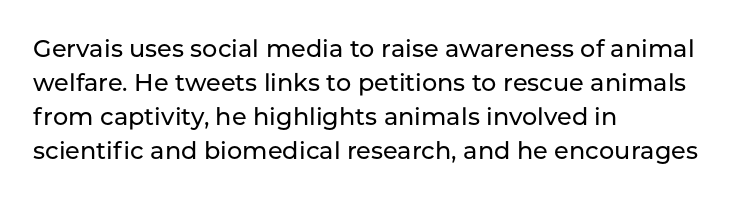
{"italic": "no", "underline": "no", "align": "left", "line_spacing": "normal", "line_spacing_ratio": 1.41, "letter_spacing": "normal", "letter_spacing_em": 0.0, "glyph_px": 24}
